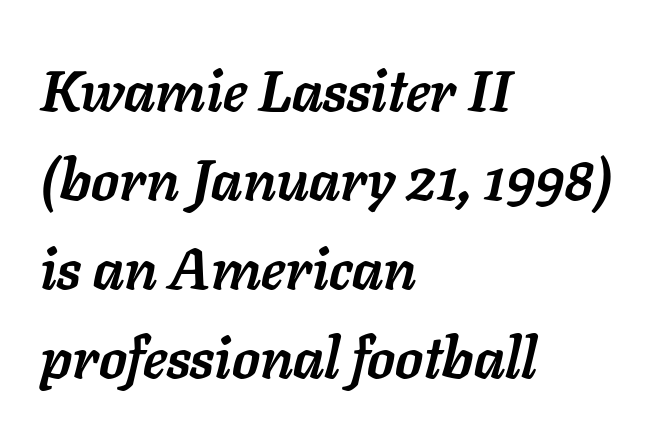
{"italic": "yes", "lean": "right", "slant_degrees": 11, "bold": "yes", "weight": "semibold", "width": "normal", "stroke_contrast": "low", "x_height": "medium", "monospaced": "no", "underline": "no", "align": "left", "line_spacing": "normal", "line_spacing_ratio": 1.56, "letter_spacing": "normal", "letter_spacing_em": 0.0, "glyph_px": 57}
